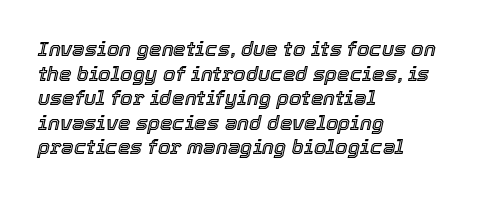
The image shows 20 px text type, italic (leaning right); set left-aligned, line spacing 1.23x, normal letter spacing, not underlined.
